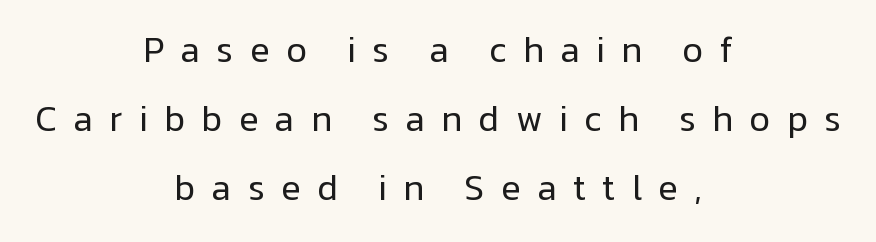
Q: Is the text bold? A: No.
Q: Is the text italic (slanted)? A: No, it is upright.
Q: Is the typeface a serif or a sans-serif typeface? A: Sans-serif.
Q: Is the text underlined? A: No.
Q: How is the paragraph aligned? A: Centered.
Q: Is the spacing between letters normal or unusually wide? A: Unusually wide.
Q: Is the spacing between lines tight, normal or loose? A: Loose.
Q: Width (condensed, normal, or wide)? A: Normal.
Q: Stroke contrast? A: Low.
Q: x-height? A: Medium.
Q: Monospaced? A: No.
